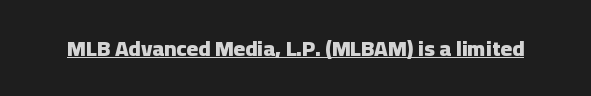
Q: Is the text bold? A: Yes.
Q: Is the text italic (slanted)? A: No, it is upright.
Q: Is the text underlined? A: Yes.
Q: Is the spacing between letters normal or unusually wide? A: Normal.
